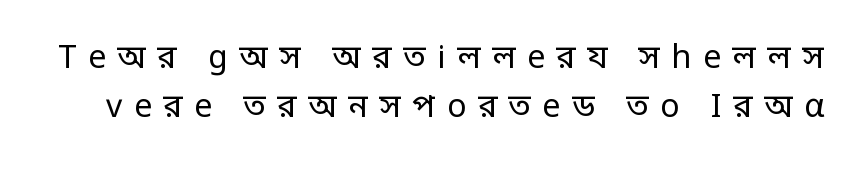
The image shows 32 px regular-weight, condensed sans-serif type, upright; set normal line spacing (1.54x), unusually wide letter spacing (+0.36 em), not underlined; low stroke contrast.
